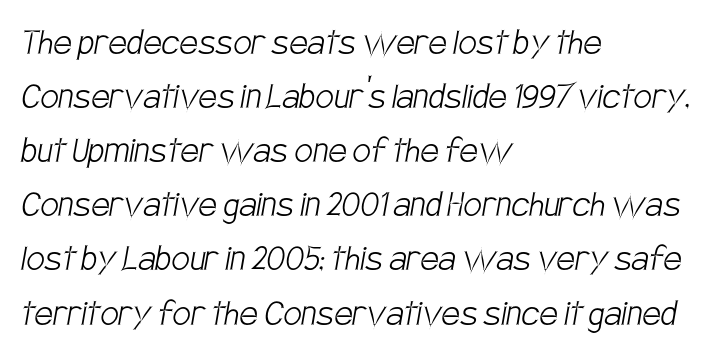
{"serif": "no", "bold": "no", "weight": "light", "width": "condensed", "stroke_contrast": "low", "x_height": "large", "monospaced": "no", "underline": "no", "align": "left", "line_spacing": "normal", "line_spacing_ratio": 1.32, "letter_spacing": "normal", "letter_spacing_em": 0.0, "glyph_px": 41}
